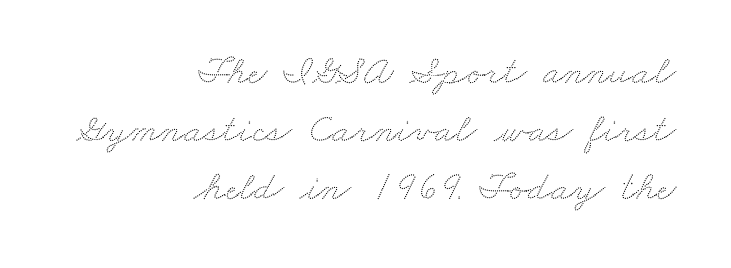
The image shows 41 px wide type; set right-aligned, normal line spacing (1.41x), normal letter spacing, not underlined; low stroke contrast and a small x-height.
